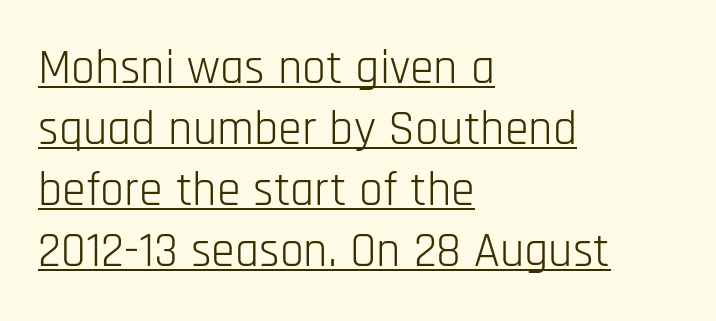
If you measured baseline to baseline, you'd find a middling distance. Stems here are at most as thick as an everyday book face. Style check: upright. Underlining? Definitely there.
